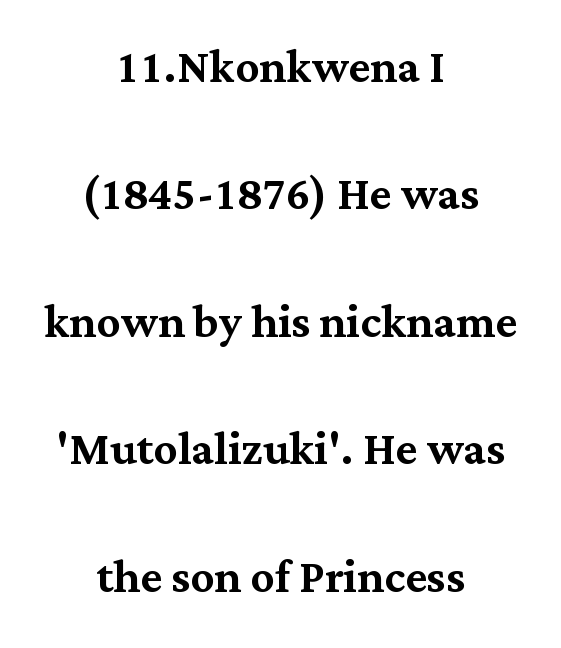
You can tell from the footed stems that serif type was used. The specimen reads as upright at a glance. The rendering positions every line midway between the sides. Each word holds together tightly as a unit, with standard inter-letter gaps. This sample has the flowing, uneven cadence of proportional lettering.
